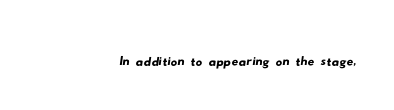
Q: Is the typeface a serif or a sans-serif typeface? A: Sans-serif.
Q: Is the text underlined? A: No.
Q: How is the paragraph aligned? A: Right-aligned.
Q: Is the spacing between letters normal or unusually wide? A: Normal.
Q: Width (condensed, normal, or wide)? A: Wide.
Q: Stroke contrast? A: Low.
Q: x-height? A: Small.
Q: Monospaced? A: No.
